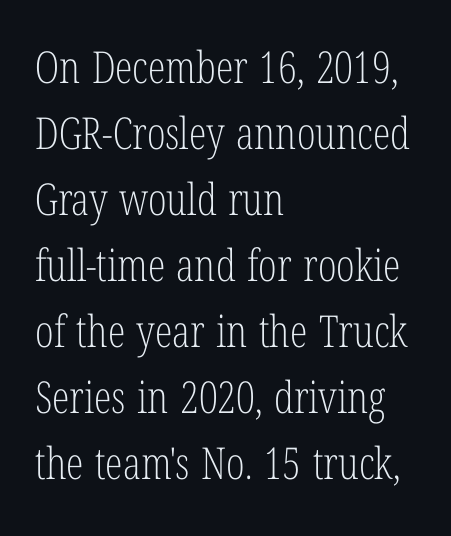
Q: Is the text bold? A: No.
Q: Is the text italic (slanted)? A: No, it is upright.
Q: Is the typeface a serif or a sans-serif typeface? A: Serif.
Q: Is the text underlined? A: No.
Q: How is the paragraph aligned? A: Left-aligned.
Q: Is the spacing between letters normal or unusually wide? A: Normal.
Q: Is the spacing between lines tight, normal or loose? A: Normal.
Q: Width (condensed, normal, or wide)? A: Condensed.
Q: Stroke contrast? A: Low.
Q: x-height? A: Medium.
Q: Monospaced? A: No.
